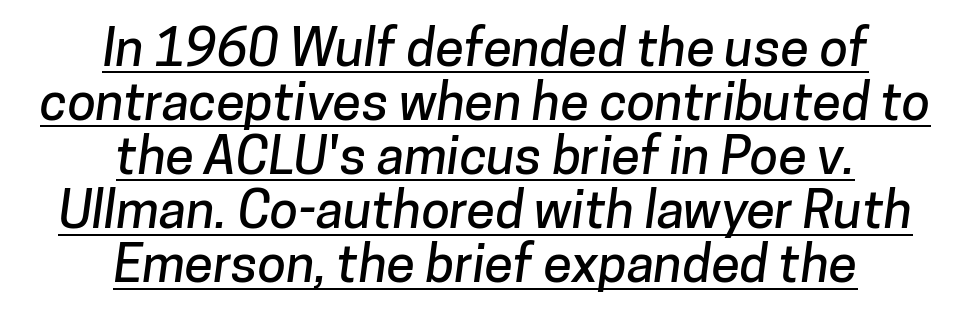
{"serif": "no", "width": "normal", "stroke_contrast": "low", "x_height": "medium", "monospaced": "no", "underline": "yes", "align": "center", "line_spacing": "tight", "line_spacing_ratio": 1.04, "letter_spacing": "normal", "letter_spacing_em": 0.0, "glyph_px": 52}
